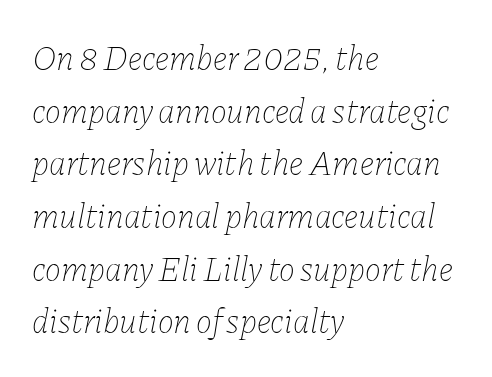
{"italic": "yes", "lean": "right", "slant_degrees": 11, "bold": "no", "weight": "thin", "width": "normal", "stroke_contrast": "low", "x_height": "medium", "monospaced": "no", "underline": "no", "align": "left", "line_spacing": "normal", "line_spacing_ratio": 1.55, "letter_spacing": "normal", "letter_spacing_em": 0.0, "glyph_px": 34}
